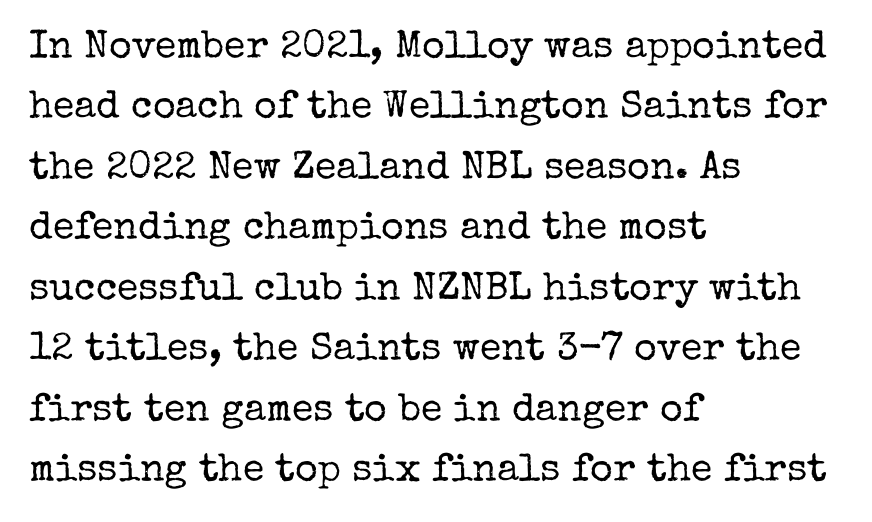
This rendering features lettering with no underline. Spacing verdict: proportional, widths tailored to each character. Caption: standard tracking, unaltered. Stroke terminals: seriffed.
